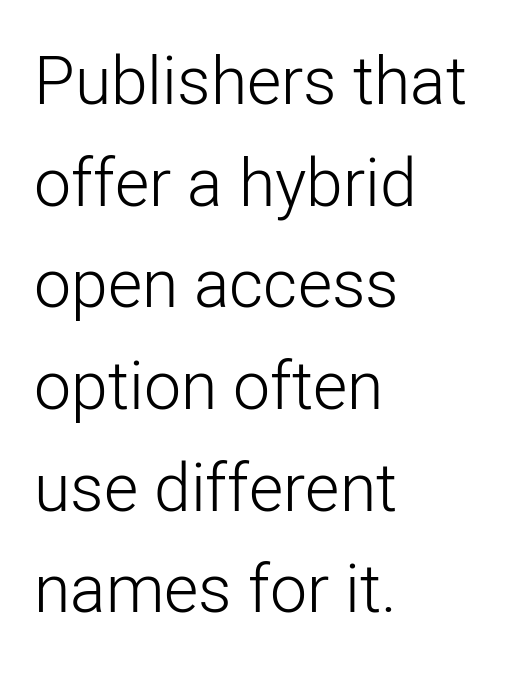
{"serif": "no", "italic": "no", "bold": "no", "weight": "light", "width": "normal", "stroke_contrast": "low", "x_height": "medium", "monospaced": "no", "underline": "no", "align": "left", "line_spacing": "normal", "line_spacing_ratio": 1.54, "letter_spacing": "normal", "letter_spacing_em": 0.0, "glyph_px": 66}
